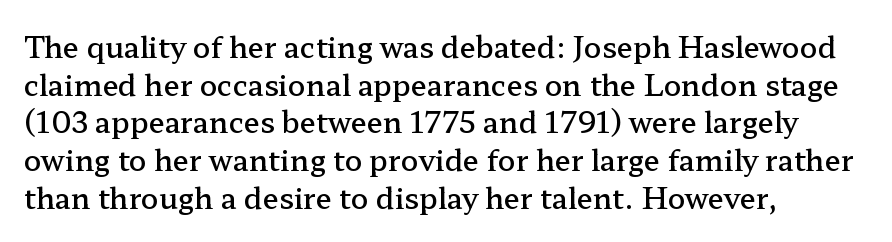
In terms of leading, this rendering sits right in the middle. The gaps between neighbouring characters are ordinary and unremarkable. A bit beefed up — I'd call it semibold rather than bold. Lines of text with bare space underneath. Rendered with straight, roman letterforms.
